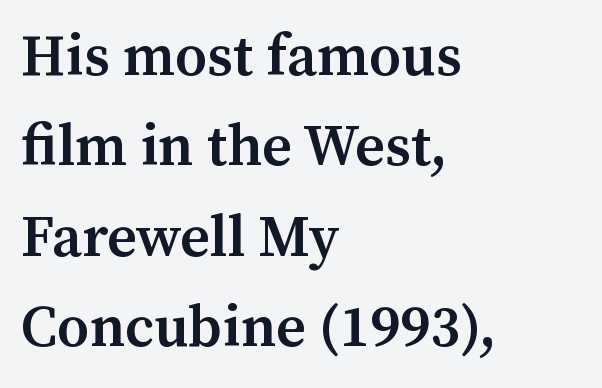
Q: Is the text bold? A: Semi-bold.
Q: Is the text italic (slanted)? A: No, it is upright.
Q: Is the typeface a serif or a sans-serif typeface? A: Serif.
Q: Is the text underlined? A: No.
Q: How is the paragraph aligned? A: Left-aligned.
Q: Is the spacing between letters normal or unusually wide? A: Normal.
Q: Is the spacing between lines tight, normal or loose? A: Normal.
Q: Width (condensed, normal, or wide)? A: Normal.
Q: Stroke contrast? A: Medium.
Q: x-height? A: Medium.
Q: Monospaced? A: No.
